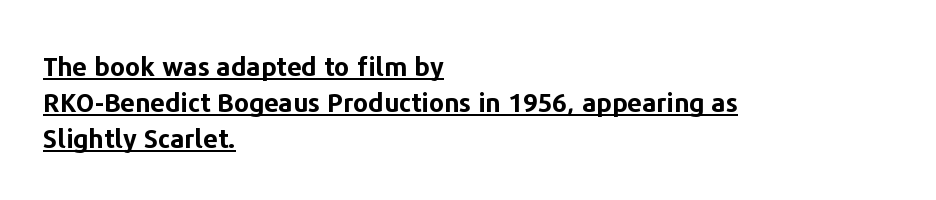
On the weight axis this lands at bold, roughly 700. Ordinary non-slanted type is in use. Students, observe the line beneath the letters — that is underlining. Where is the straight margin? On the left. The rows are spaced the way most documents space them.
